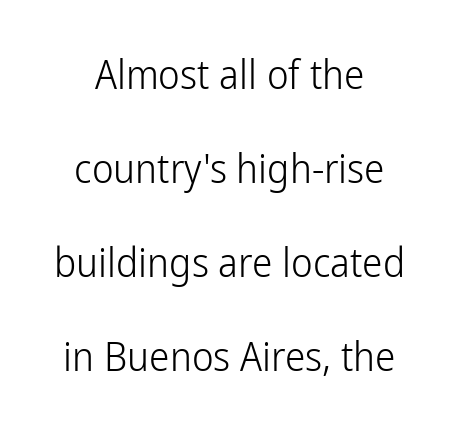
{"serif": "no", "italic": "no", "bold": "no", "weight": "light", "width": "condensed", "stroke_contrast": "low", "x_height": "medium", "monospaced": "no", "underline": "no", "align": "center", "line_spacing": "loose", "line_spacing_ratio": 2.29, "letter_spacing": "normal", "letter_spacing_em": 0.0, "glyph_px": 41}
